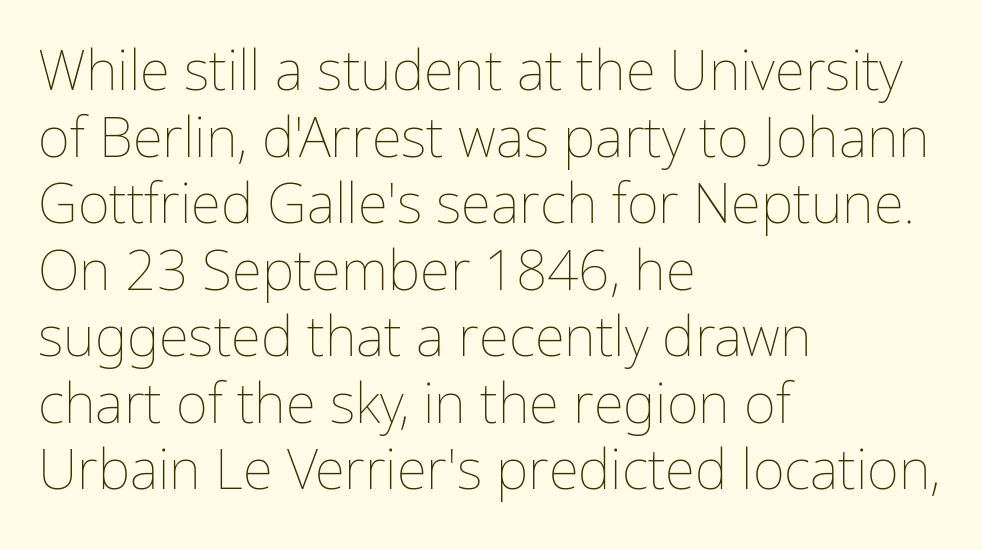
The image shows 55 px thin type, upright; set left-aligned, line spacing 1.21x, normal letter spacing, not underlined; low stroke contrast and a medium x-height.
